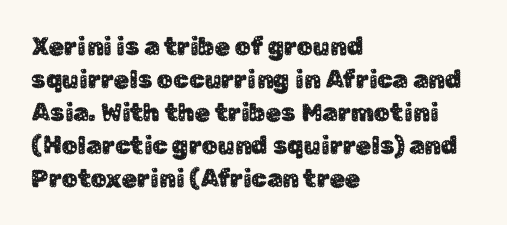
Q: Is the text italic (slanted)? A: No, it is upright.
Q: Is the text underlined? A: No.
Q: How is the paragraph aligned? A: Left-aligned.
Q: Is the spacing between letters normal or unusually wide? A: Normal.
Q: Is the spacing between lines tight, normal or loose? A: Normal.
